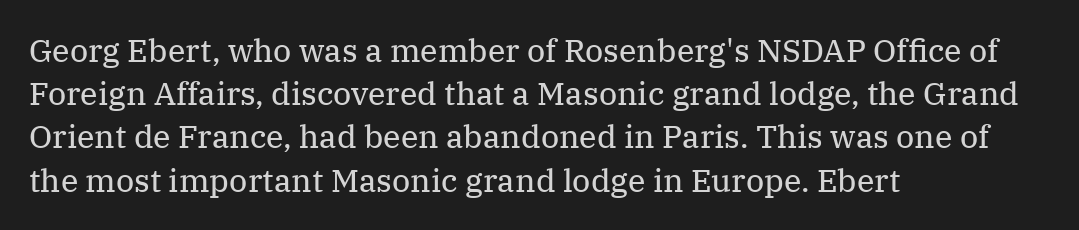
Reading down the block, your eye returns to a fixed left position each line. Proportional: the letters do not fall into vertical columns. The type sits square on the baseline with zero lean. The leading is moderate, giving the passage an even texture. Words float on clear page, feet unadorned. Regarding serifs, this sample has them.
